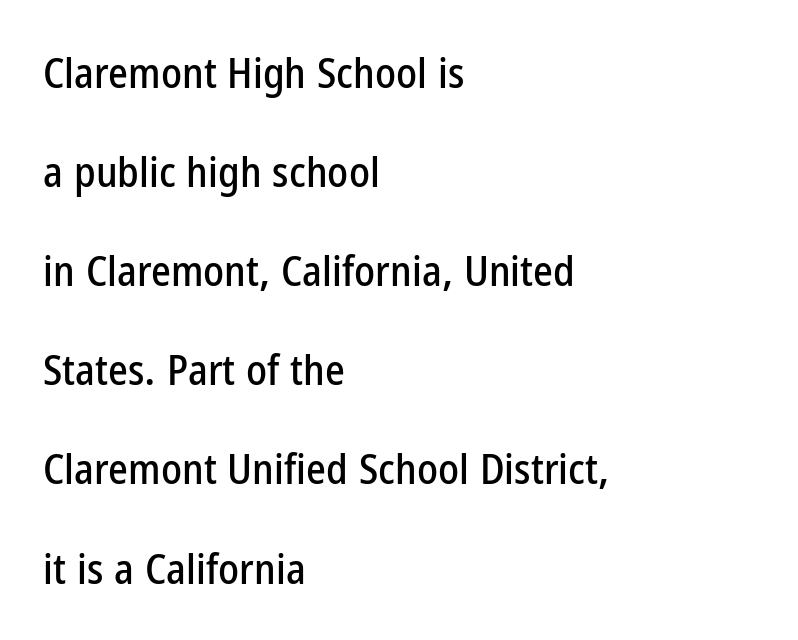
The image shows 42 px condensed sans-serif type, upright; set left-aligned, loose line spacing (2.36x), normal letter spacing, not underlined; low stroke contrast and a medium x-height.
